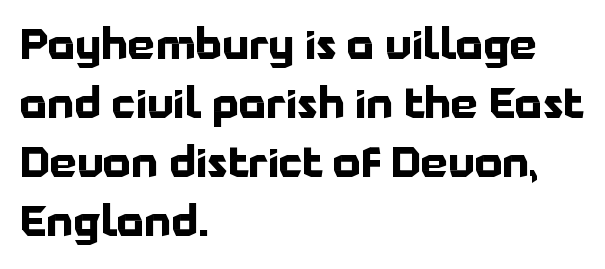
{"serif": "no", "italic": "no", "bold": "yes", "weight": "bold", "width": "normal", "stroke_contrast": "low", "x_height": "medium", "monospaced": "no", "underline": "no", "align": "left", "line_spacing": "normal", "line_spacing_ratio": 1.37, "letter_spacing": "normal", "letter_spacing_em": 0.0, "glyph_px": 43}
